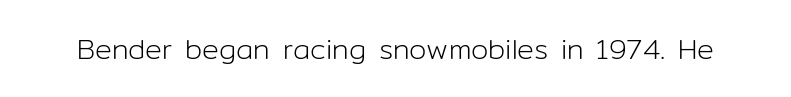
{"serif": "no", "italic": "no", "bold": "no", "weight": "light", "width": "normal", "stroke_contrast": "low", "x_height": "medium", "monospaced": "no", "underline": "no", "letter_spacing": "normal", "letter_spacing_em": 0.0, "glyph_px": 28}
